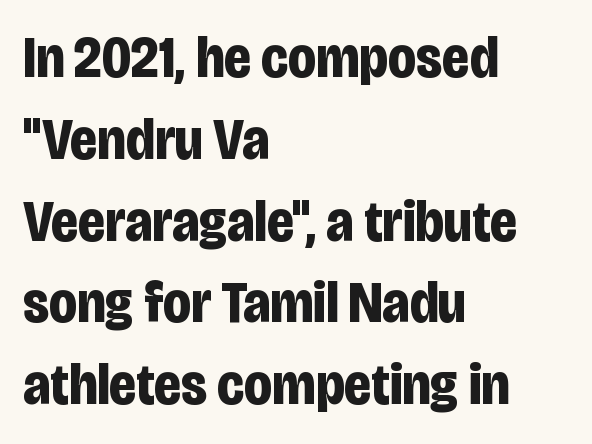
How would I describe the line gaps? Plain and ordinary. The typeface chosen for these lines omits serifs. These words are printed bold, with thick strokes throughout. Proportional: the letters do not fall into vertical columns. Quick note: underline off. These lines were composed using upright roman letters.
